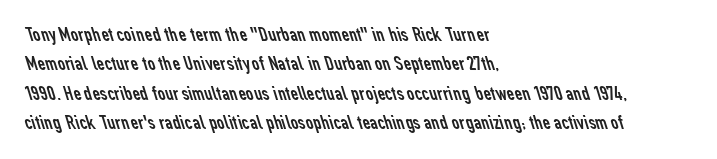
{"bold": "no", "underline": "no", "align": "left", "line_spacing": "normal", "line_spacing_ratio": 1.4, "letter_spacing": "normal", "letter_spacing_em": 0.0, "glyph_px": 21}
